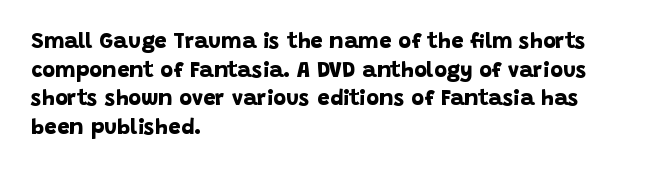
Rule under the text: the space is simply empty. Compared with typical paragraphs, the rows here are spaced about the same. Typographic density is high because the face is bold. This sample is left-justified, so line endings fall wherever the words run out.
